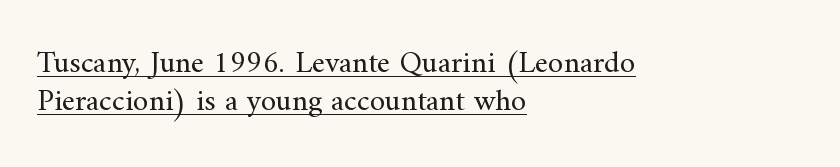
Where is the straight margin? On the left. Small tapered or slab feet sit at the stroke ends, so this counts as serif. The horizontal fit of the characters is conventional and even. Ordinary non-slanted type is in use. The strokes are not fattened; the text isn't bold. Spacing verdict: proportional, widths tailored to each character.
